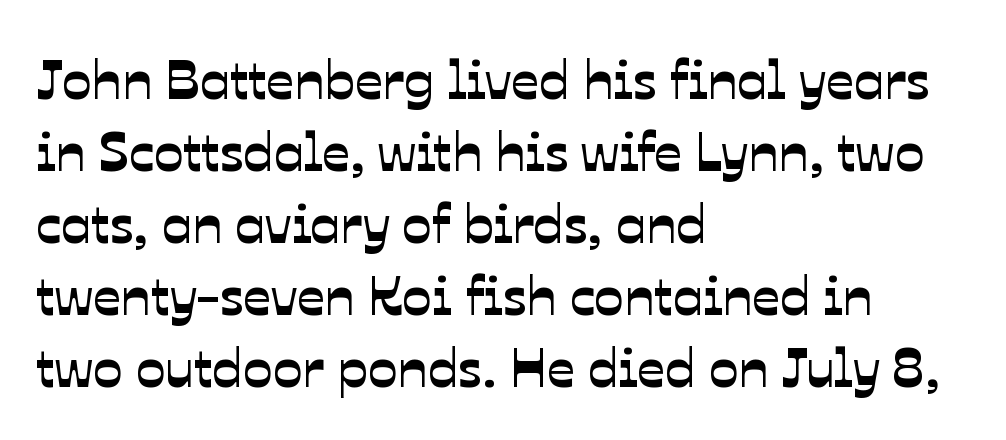
Q: Is the typeface a serif or a sans-serif typeface? A: Sans-serif.
Q: Is the text underlined? A: No.
Q: How is the paragraph aligned? A: Left-aligned.
Q: Is the spacing between letters normal or unusually wide? A: Normal.
Q: Is the spacing between lines tight, normal or loose? A: Normal.
Q: Width (condensed, normal, or wide)? A: Normal.
Q: Stroke contrast? A: Low.
Q: x-height? A: Medium.
Q: Monospaced? A: No.
